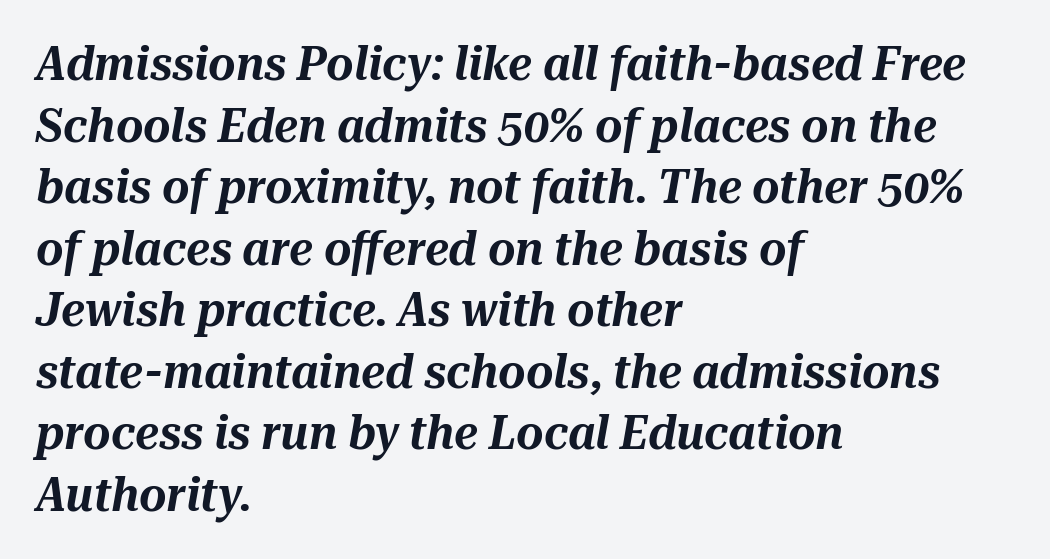
No extra tracking has been applied to these lines. These lines were composed using italics. Horizontal alignment here is leftward, the default for most running prose. The rendering uses natural spacing where letterforms have individual widths. The zone under the glyphs is completely vacant.
